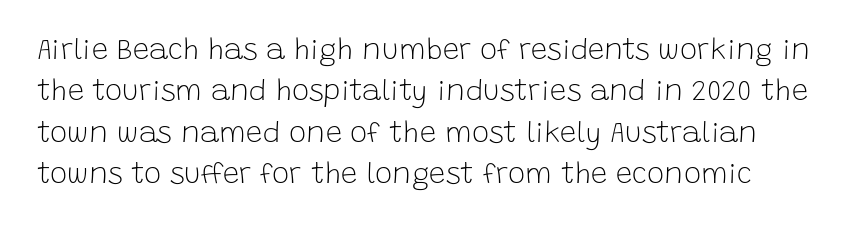
Q: Is the text bold? A: No.
Q: Is the text italic (slanted)? A: No, it is upright.
Q: Is the typeface a serif or a sans-serif typeface? A: Sans-serif.
Q: Is the text underlined? A: No.
Q: Is the spacing between letters normal or unusually wide? A: Normal.
Q: Is the spacing between lines tight, normal or loose? A: Normal.
Q: Width (condensed, normal, or wide)? A: Normal.
Q: Stroke contrast? A: Low.
Q: x-height? A: Large.
Q: Monospaced? A: No.
